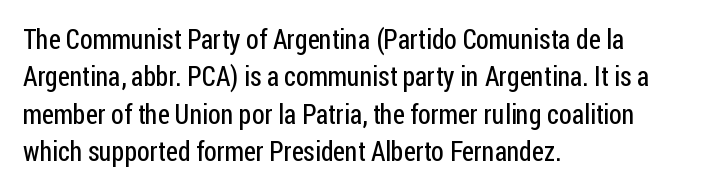
Q: Is the text bold? A: No.
Q: Is the text italic (slanted)? A: No, it is upright.
Q: Is the text underlined? A: No.
Q: How is the paragraph aligned? A: Left-aligned.
Q: Is the spacing between letters normal or unusually wide? A: Normal.
Q: Is the spacing between lines tight, normal or loose? A: Normal.
